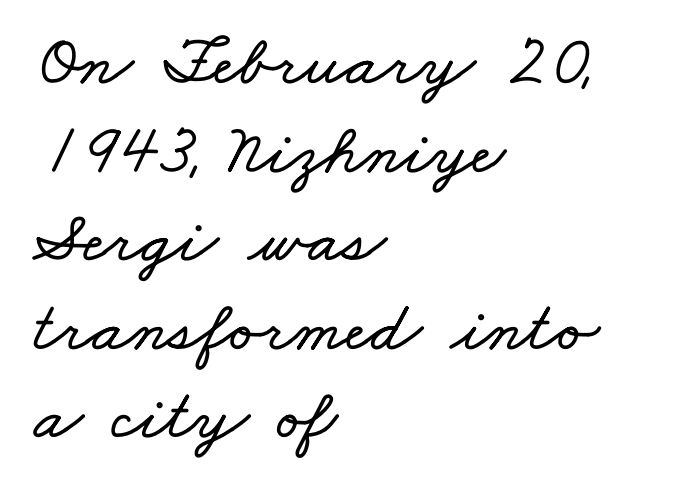
The image shows 72 px wide type; set left-aligned, line spacing 1.23x, normal letter spacing, not underlined; low stroke contrast and a small x-height.
